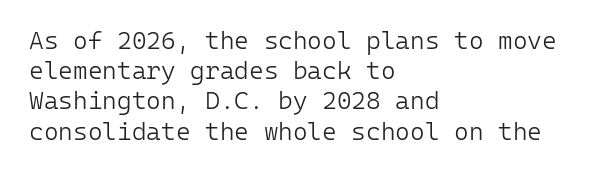
In terms of posture, this sample is upright. The rendering keeps characters at their native spacing. Caption: face not bold, strokes unweighted. The string is rendered with underlining switched off. Horizontal alignment here is leftward, the default for most running prose.
